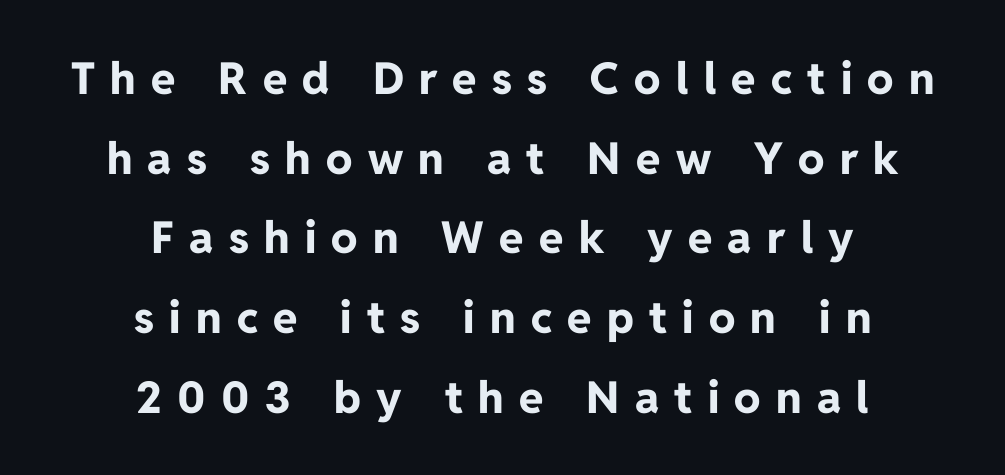
Q: Is the text bold? A: Yes.
Q: Is the text italic (slanted)? A: No, it is upright.
Q: Is the typeface a serif or a sans-serif typeface? A: Sans-serif.
Q: Is the text underlined? A: No.
Q: How is the paragraph aligned? A: Centered.
Q: Is the spacing between letters normal or unusually wide? A: Unusually wide.
Q: Width (condensed, normal, or wide)? A: Normal.
Q: Stroke contrast? A: Low.
Q: x-height? A: Medium.
Q: Monospaced? A: No.
